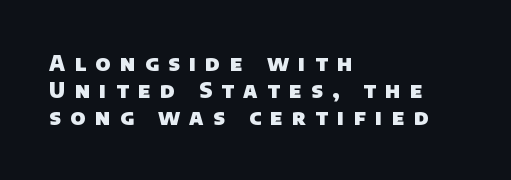
{"bold": "yes", "underline": "no", "align": "left", "line_spacing": "normal", "line_spacing_ratio": 1.29, "letter_spacing": "wide", "letter_spacing_em": 0.45, "glyph_px": 21}
